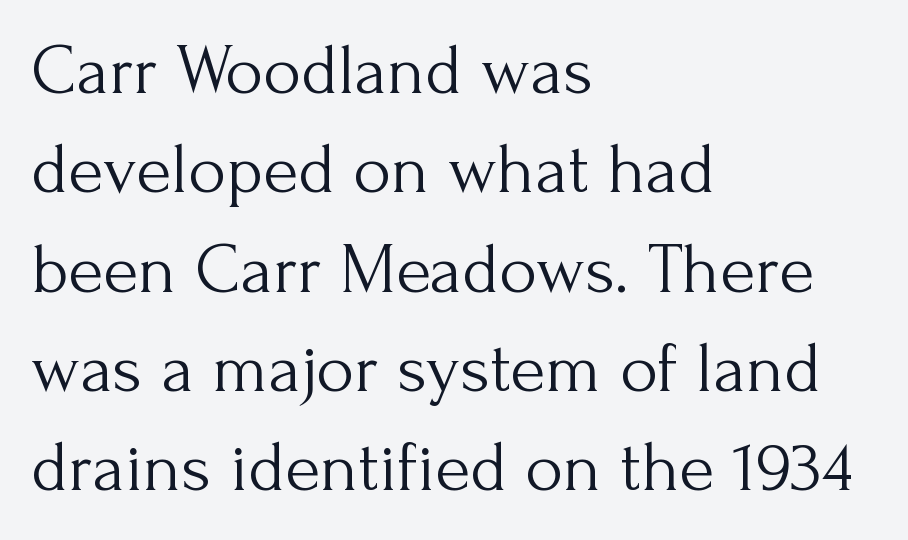
The image shows 72 px light serif type, upright; set left-aligned, normal line spacing (1.38x), normal letter spacing, not underlined; medium stroke contrast and a small x-height.
